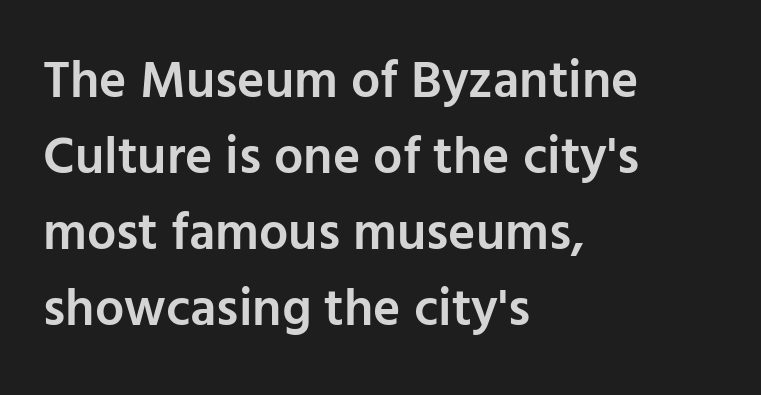
Q: Is the text bold? A: Semi-bold.
Q: Is the text italic (slanted)? A: No, it is upright.
Q: Is the typeface a serif or a sans-serif typeface? A: Sans-serif.
Q: Is the text underlined? A: No.
Q: How is the paragraph aligned? A: Left-aligned.
Q: Is the spacing between letters normal or unusually wide? A: Normal.
Q: Is the spacing between lines tight, normal or loose? A: Normal.
Q: Width (condensed, normal, or wide)? A: Normal.
Q: Stroke contrast? A: Low.
Q: x-height? A: Medium.
Q: Monospaced? A: No.
